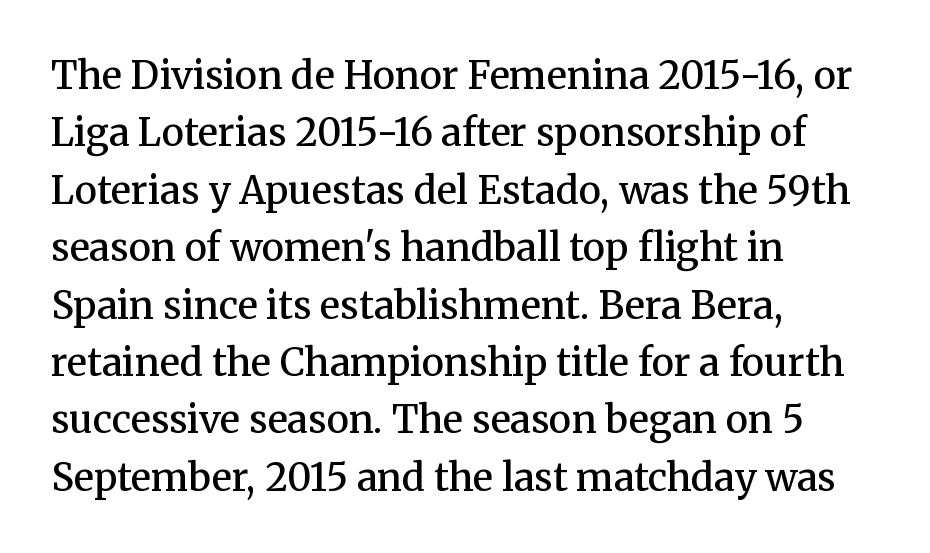
The image shows 38 px semibold serif type, upright; set left-aligned, normal line spacing (1.51x), normal letter spacing, not underlined; medium stroke contrast and a medium x-height.
